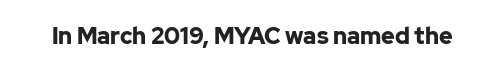
{"italic": "no", "bold": "yes", "underline": "no", "letter_spacing": "normal", "letter_spacing_em": 0.0, "glyph_px": 23}
